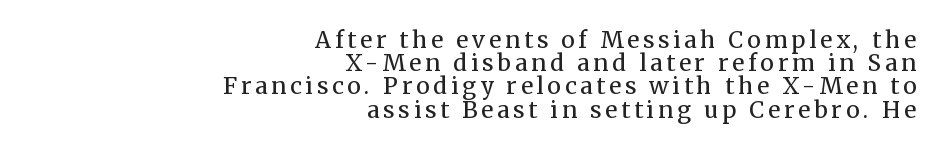
Q: Is the text bold? A: No.
Q: Is the text italic (slanted)? A: No, it is upright.
Q: Is the text underlined? A: No.
Q: How is the paragraph aligned? A: Right-aligned.
Q: Is the spacing between lines tight, normal or loose? A: Tight.
